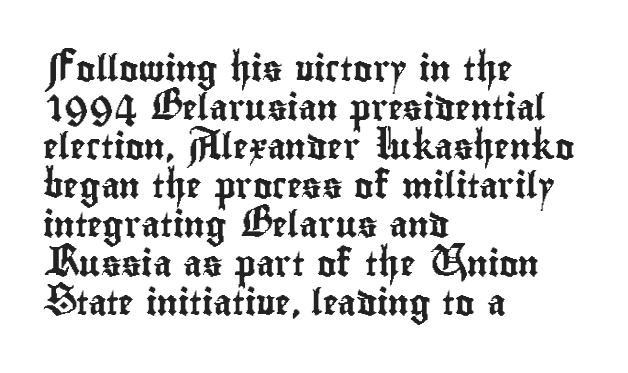
{"italic": "no", "underline": "no", "align": "left", "line_spacing": "normal", "line_spacing_ratio": 1.5, "letter_spacing": "normal", "letter_spacing_em": 0.0, "glyph_px": 26}
